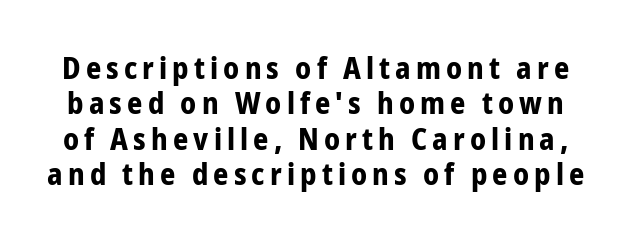
The image shows 30 px bold, condensed sans-serif type, upright; set line spacing 1.18x, not underlined; low stroke contrast and a medium x-height.
